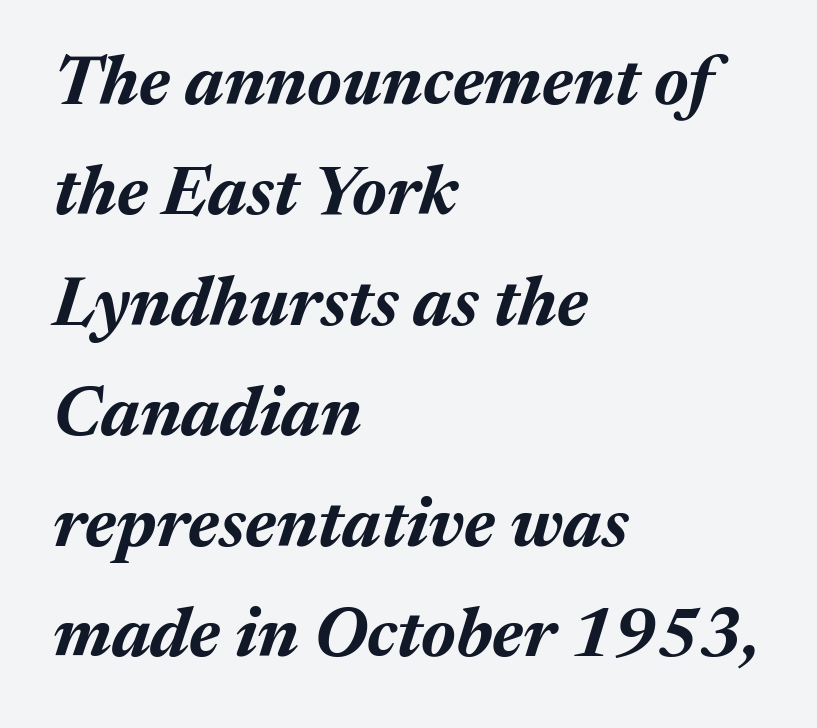
The image shows 69 px bold type, italic (leaning right); set left-aligned, normal line spacing (1.6x), normal letter spacing, not underlined; medium stroke contrast and a medium x-height.
